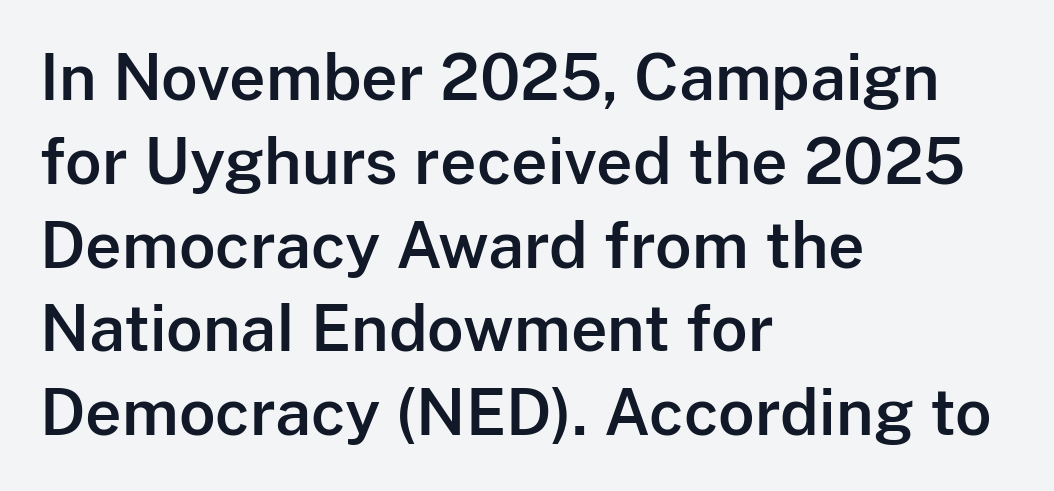
Q: Is the text italic (slanted)? A: No, it is upright.
Q: Is the typeface a serif or a sans-serif typeface? A: Sans-serif.
Q: Is the text underlined? A: No.
Q: How is the paragraph aligned? A: Left-aligned.
Q: Is the spacing between letters normal or unusually wide? A: Normal.
Q: Is the spacing between lines tight, normal or loose? A: Normal.
Q: Width (condensed, normal, or wide)? A: Normal.
Q: Stroke contrast? A: Low.
Q: x-height? A: Medium.
Q: Monospaced? A: No.
